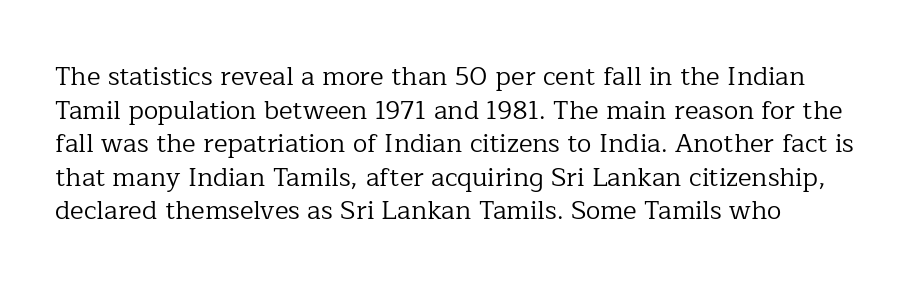
The image shows 26 px text type, upright; set left-aligned, normal line spacing (1.29x), normal letter spacing, not underlined.
